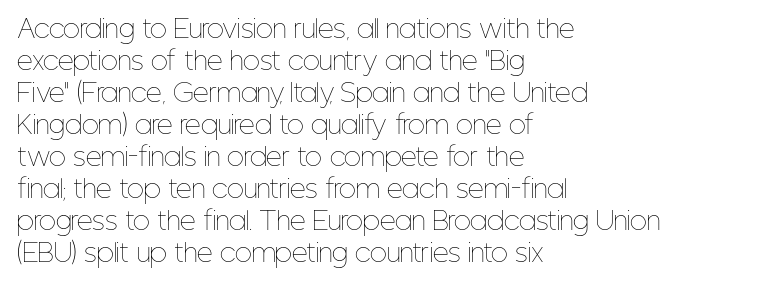
Q: Is the text bold? A: No.
Q: Is the text italic (slanted)? A: No, it is upright.
Q: Is the text underlined? A: No.
Q: How is the paragraph aligned? A: Left-aligned.
Q: Is the spacing between letters normal or unusually wide? A: Normal.
Q: Is the spacing between lines tight, normal or loose? A: Normal.
